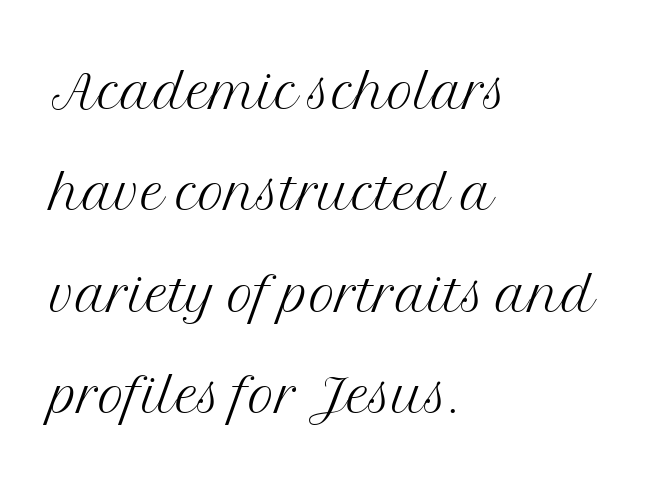
This sample uses plain, unmodified letter spacing. Glance below the letters and you will spot only blank space. Short and long lines alike share a common starting point at left. Stem width sits at or under what a default text font uses.
